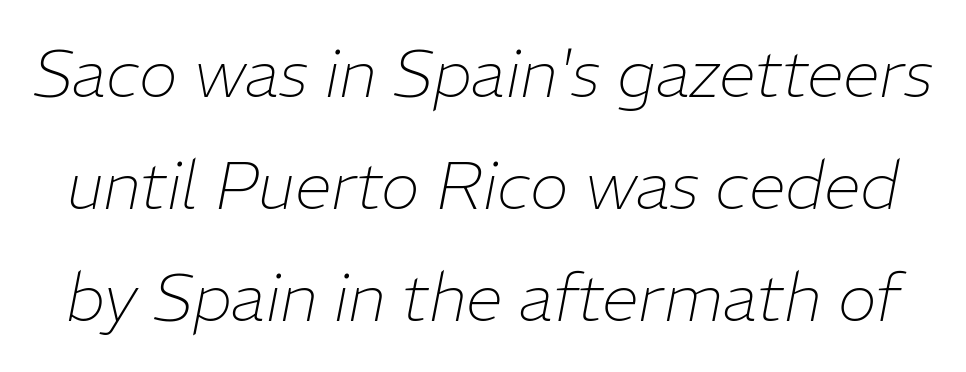
Is the stroke heavy? The answer is a plain regular-or-lighter. If you drew a line through each stem, it would be angled. Proportional: the letters do not fall into vertical columns. Leading matches the norm, producing a regular column. This rendering leaves character spacing at its baseline value.
